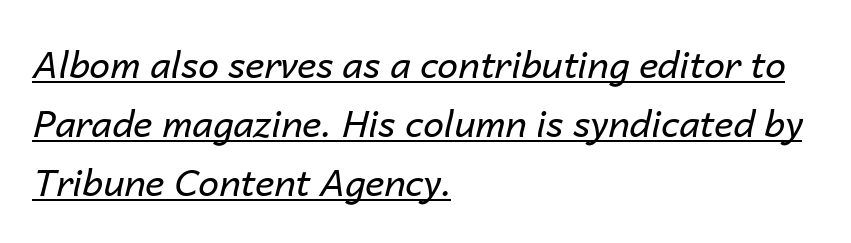
The image shows 37 px regular-weight type, italic (leaning right); set left-aligned, normal line spacing (1.59x), normal letter spacing, underlined; low stroke contrast and a medium x-height.
